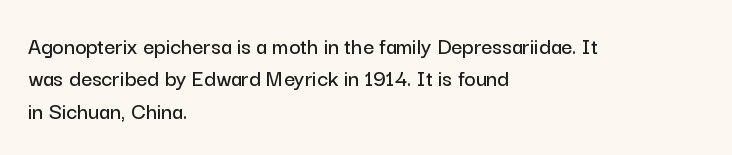
The image shows 24 px text type, upright; set left-aligned, normal line spacing (1.35x), normal letter spacing, not underlined.
